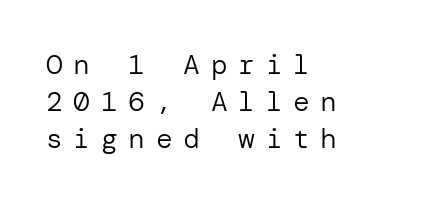
The typeface has the unassuming heft of standard copy or less. No word sits above an underline. Display-style spreading of the glyphs; the letterfit is very open. This block has exactly the height ordinary leading produces. The typography opts for an upright posture over an oblique one.
